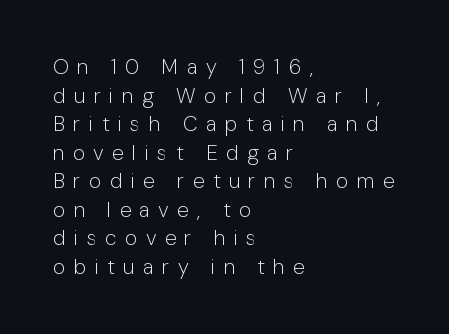
The image shows 21 px text type, upright; set left-aligned, normal line spacing (1.36x), unusually wide letter spacing (+0.4 em), not underlined.
